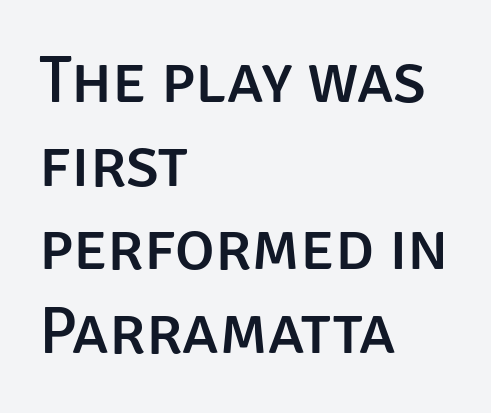
Q: Is the text italic (slanted)? A: No, it is upright.
Q: Is the typeface a serif or a sans-serif typeface? A: Sans-serif.
Q: Is the text underlined? A: No.
Q: How is the paragraph aligned? A: Left-aligned.
Q: Is the spacing between letters normal or unusually wide? A: Normal.
Q: Is the spacing between lines tight, normal or loose? A: Normal.
Q: Width (condensed, normal, or wide)? A: Normal.
Q: Stroke contrast? A: Low.
Q: x-height? A: Large.
Q: Monospaced? A: No.
